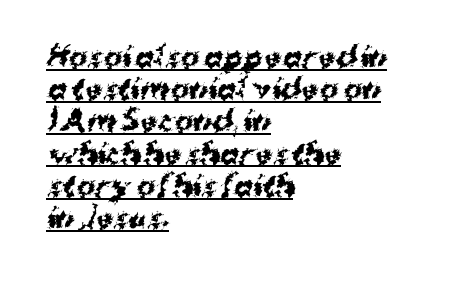
The image shows 28 px bold sans-serif type; set left-aligned, tight line spacing (1.15x), normal letter spacing, underlined; medium stroke contrast and a medium x-height.
